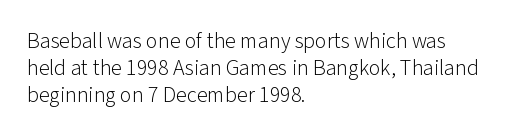
Q: Is the text bold? A: No.
Q: Is the text italic (slanted)? A: No, it is upright.
Q: Is the text underlined? A: No.
Q: How is the paragraph aligned? A: Left-aligned.
Q: Is the spacing between letters normal or unusually wide? A: Normal.
